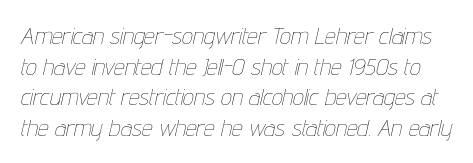
Q: Is the text bold? A: No.
Q: Is the text italic (slanted)? A: Yes, it leans right by about 12 degrees.
Q: Is the text underlined? A: No.
Q: Is the spacing between letters normal or unusually wide? A: Normal.
Q: Is the spacing between lines tight, normal or loose? A: Normal.
